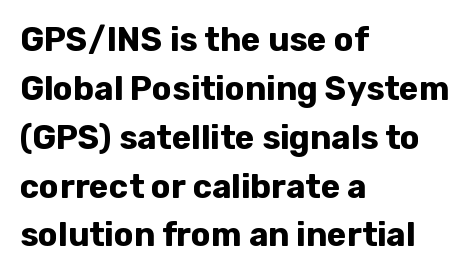
Q: Is the text bold? A: Yes.
Q: Is the text italic (slanted)? A: No, it is upright.
Q: Is the typeface a serif or a sans-serif typeface? A: Sans-serif.
Q: Is the text underlined? A: No.
Q: How is the paragraph aligned? A: Left-aligned.
Q: Is the spacing between letters normal or unusually wide? A: Normal.
Q: Is the spacing between lines tight, normal or loose? A: Normal.
Q: Width (condensed, normal, or wide)? A: Normal.
Q: Stroke contrast? A: Low.
Q: x-height? A: Medium.
Q: Monospaced? A: No.
